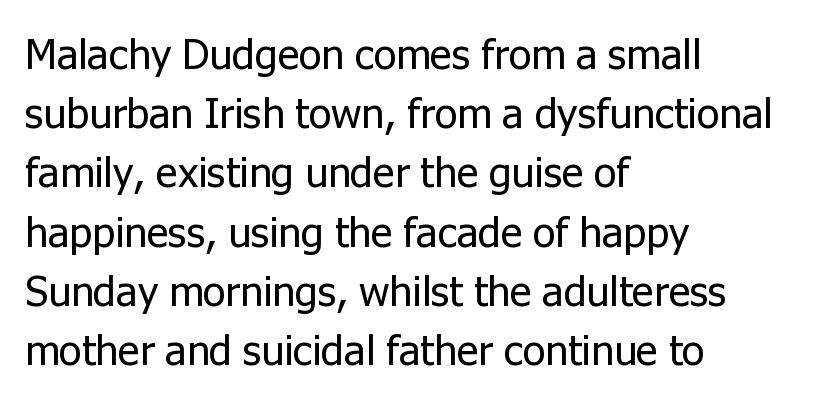
Q: Is the text bold? A: No.
Q: Is the text italic (slanted)? A: No, it is upright.
Q: Is the typeface a serif or a sans-serif typeface? A: Sans-serif.
Q: Is the text underlined? A: No.
Q: How is the paragraph aligned? A: Left-aligned.
Q: Is the spacing between letters normal or unusually wide? A: Normal.
Q: Is the spacing between lines tight, normal or loose? A: Normal.
Q: Width (condensed, normal, or wide)? A: Normal.
Q: Stroke contrast? A: Low.
Q: x-height? A: Medium.
Q: Monospaced? A: No.
